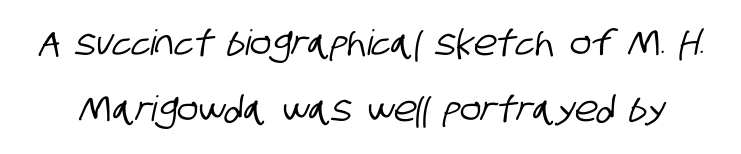
The image shows 35 px condensed sans-serif type; set line spacing 1.89x, normal letter spacing, not underlined; low stroke contrast and a large x-height.
